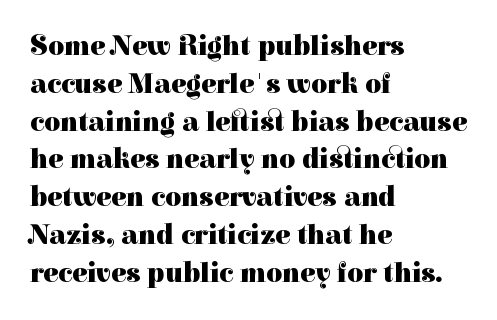
Q: Is the text bold? A: Yes.
Q: Is the text italic (slanted)? A: No, it is upright.
Q: Is the typeface a serif or a sans-serif typeface? A: Serif.
Q: Is the text underlined? A: No.
Q: How is the paragraph aligned? A: Left-aligned.
Q: Is the spacing between letters normal or unusually wide? A: Normal.
Q: Is the spacing between lines tight, normal or loose? A: Normal.
Q: Width (condensed, normal, or wide)? A: Normal.
Q: Stroke contrast? A: High.
Q: x-height? A: Medium.
Q: Monospaced? A: No.
